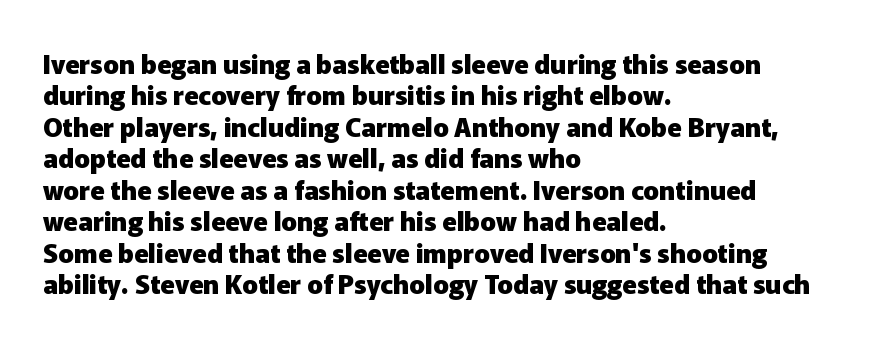
{"italic": "no", "bold": "yes", "underline": "no", "align": "left", "line_spacing_ratio": 1.21, "letter_spacing": "normal", "letter_spacing_em": 0.0, "glyph_px": 26}
